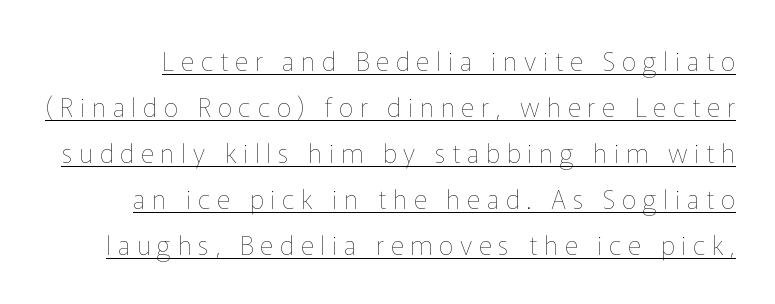
Q: Is the text bold? A: No.
Q: Is the text italic (slanted)? A: No, it is upright.
Q: Is the text underlined? A: Yes.
Q: Is the spacing between letters normal or unusually wide? A: Unusually wide.
